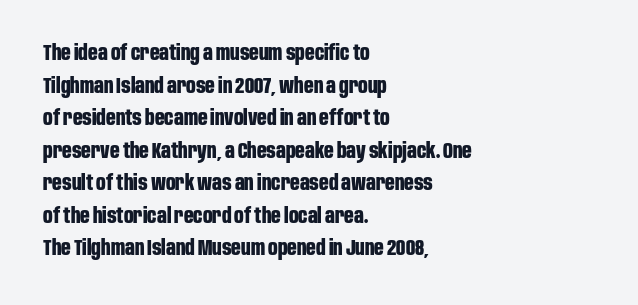
Q: Is the text bold? A: Yes.
Q: Is the text italic (slanted)? A: No, it is upright.
Q: Is the text underlined? A: No.
Q: How is the paragraph aligned? A: Left-aligned.
Q: Is the spacing between letters normal or unusually wide? A: Normal.
Q: Is the spacing between lines tight, normal or loose? A: Normal.
